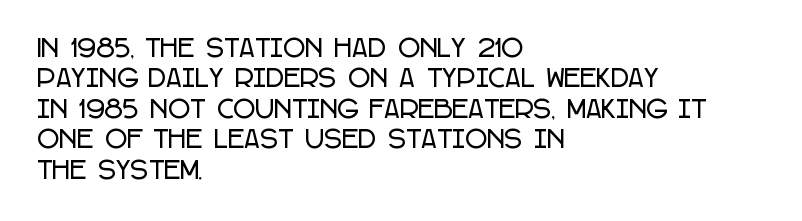
Unmarked baselines from the first word to the last. Short and long lines alike share a common starting point at left. The horizontal fit of the characters is conventional and even. Leading matches the norm, producing a regular column. In terms of posture, this sample is upright.
